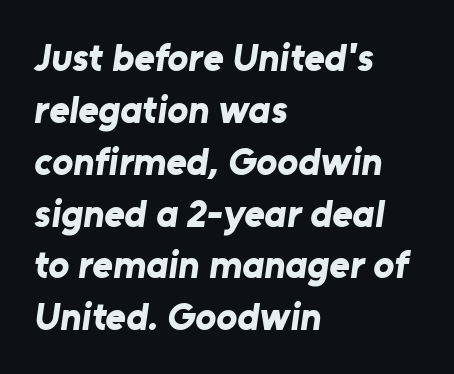
Q: Is the text bold? A: Yes.
Q: Is the typeface a serif or a sans-serif typeface? A: Sans-serif.
Q: Is the text underlined? A: No.
Q: How is the paragraph aligned? A: Left-aligned.
Q: Is the spacing between letters normal or unusually wide? A: Normal.
Q: Is the spacing between lines tight, normal or loose? A: Normal.
Q: Width (condensed, normal, or wide)? A: Normal.
Q: Stroke contrast? A: Low.
Q: x-height? A: Medium.
Q: Monospaced? A: No.
